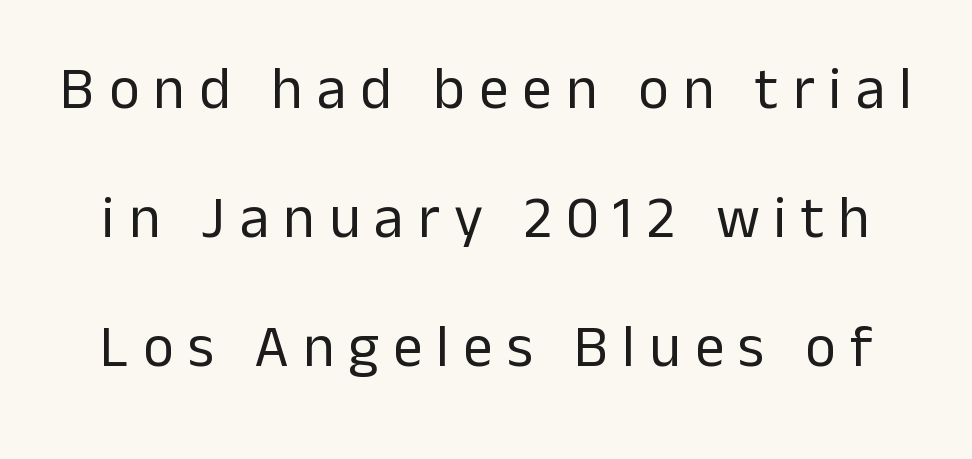
The image shows 59 px regular-weight sans-serif type, upright; set loose line spacing (2.19x), unusually wide letter spacing (+0.24 em), not underlined; low stroke contrast and a medium x-height.
